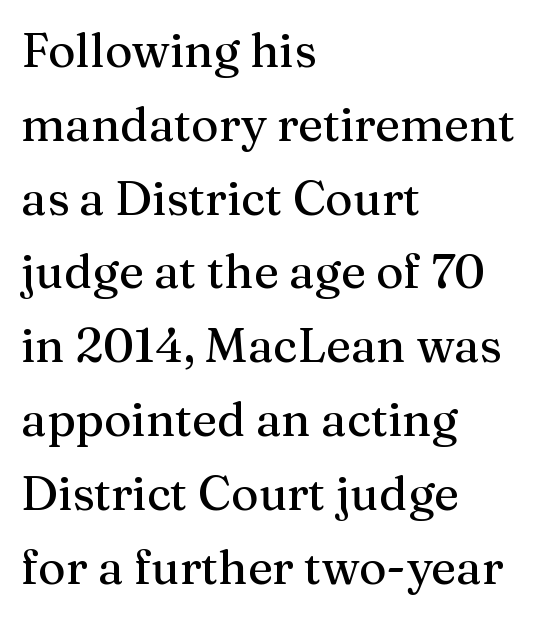
Q: Is the text italic (slanted)? A: No, it is upright.
Q: Is the typeface a serif or a sans-serif typeface? A: Serif.
Q: Is the text underlined? A: No.
Q: How is the paragraph aligned? A: Left-aligned.
Q: Is the spacing between letters normal or unusually wide? A: Normal.
Q: Is the spacing between lines tight, normal or loose? A: Normal.
Q: Width (condensed, normal, or wide)? A: Normal.
Q: Stroke contrast? A: Medium.
Q: x-height? A: Medium.
Q: Monospaced? A: No.
